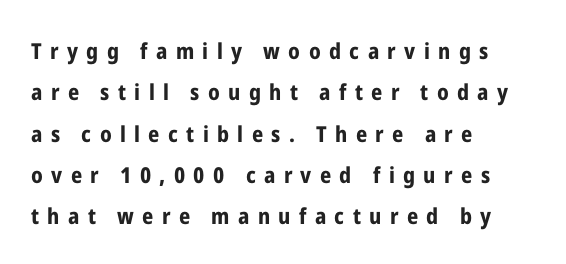
Q: Is the text bold? A: Yes.
Q: Is the text italic (slanted)? A: No, it is upright.
Q: Is the text underlined? A: No.
Q: How is the paragraph aligned? A: Left-aligned.
Q: Is the spacing between letters normal or unusually wide? A: Unusually wide.
